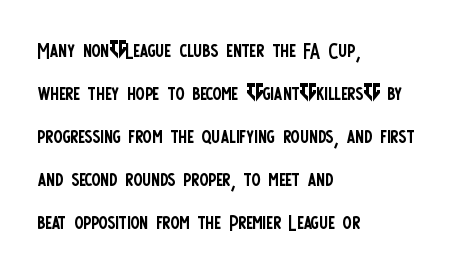
The image shows 27 px text type, upright; set left-aligned, normal line spacing (1.59x), normal letter spacing, not underlined.
